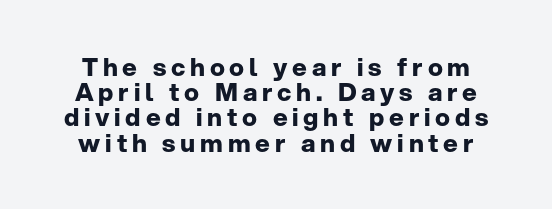
Q: Is the text bold? A: Yes.
Q: Is the text italic (slanted)? A: No, it is upright.
Q: Is the text underlined? A: No.
Q: Is the spacing between lines tight, normal or loose? A: Tight.
